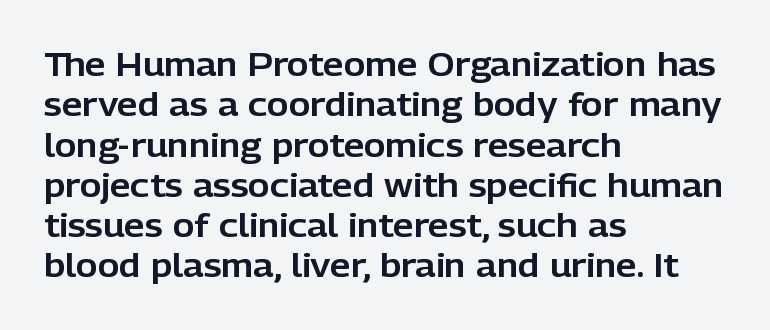
{"serif": "no", "italic": "no", "width": "normal", "stroke_contrast": "low", "x_height": "medium", "monospaced": "no", "underline": "no", "align": "left", "line_spacing_ratio": 1.22, "letter_spacing": "normal", "letter_spacing_em": 0.0, "glyph_px": 33}
